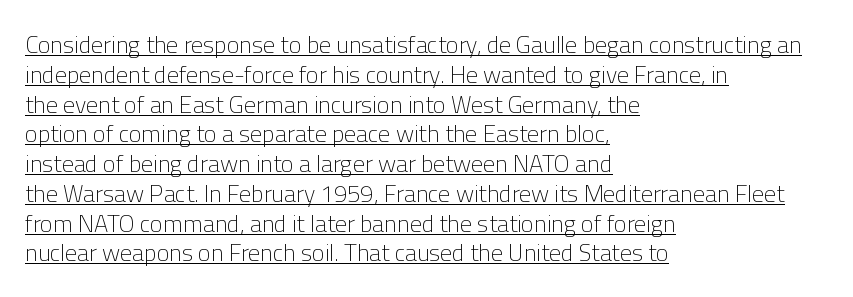
The image shows 24 px text type, upright; set left-aligned, line spacing 1.24x, normal letter spacing, underlined.
